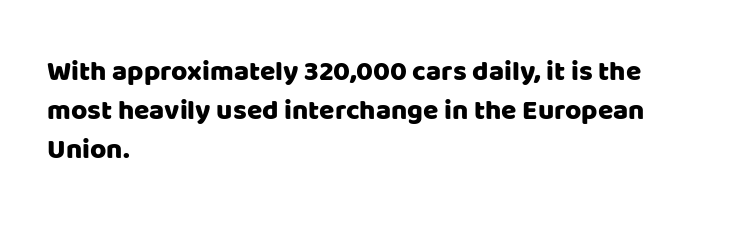
{"serif": "no", "italic": "no", "width": "normal", "stroke_contrast": "low", "x_height": "large", "monospaced": "no", "underline": "no", "align": "left", "line_spacing": "normal", "line_spacing_ratio": 1.39, "letter_spacing": "normal", "letter_spacing_em": 0.0, "glyph_px": 28}
